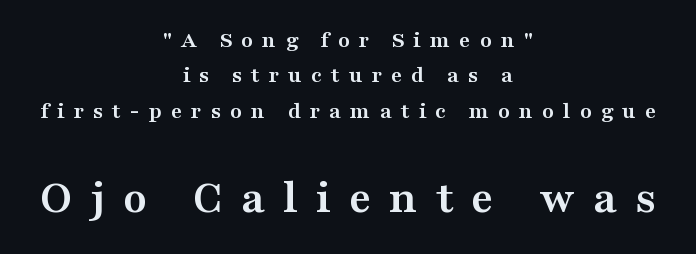
You get the small type first, then a jump to larger type. Both edges are ragged and mirror each other, which tells us the setting is centered. This sample uses an upright cut, with every glyph sitting square on the baseline. In terms of letterform style, serifs are clearly present. Compared with an ordinary text face, these strokes are far heavier — a full bold.
